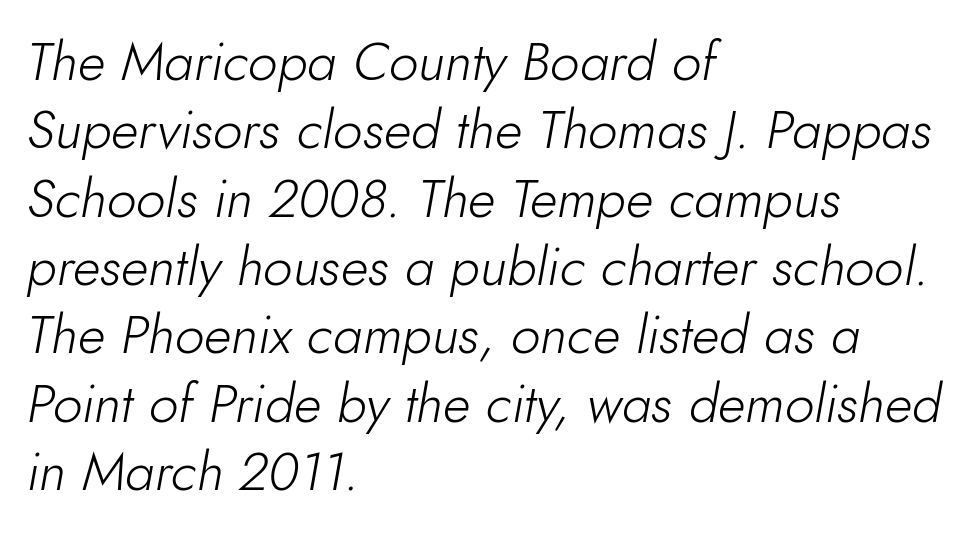
{"italic": "yes", "lean": "right", "slant_degrees": 10, "bold": "no", "weight": "light", "width": "normal", "stroke_contrast": "low", "x_height": "small", "monospaced": "no", "underline": "no", "align": "left", "line_spacing": "normal", "line_spacing_ratio": 1.29, "letter_spacing": "normal", "letter_spacing_em": 0.0, "glyph_px": 53}
